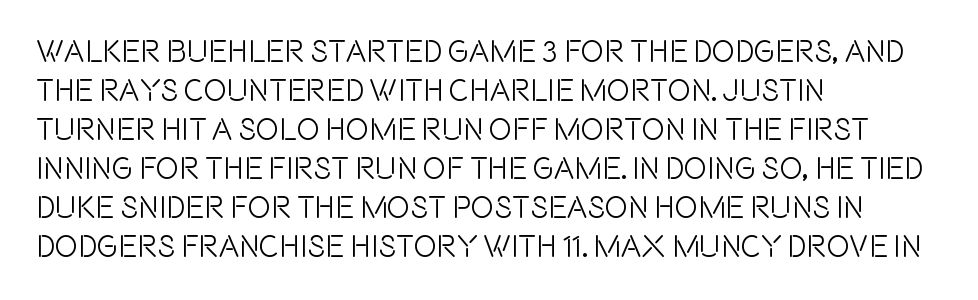
{"serif": "no", "italic": "no", "width": "condensed", "x_height": "large", "monospaced": "no", "underline": "no", "align": "left", "line_spacing": "normal", "line_spacing_ratio": 1.26, "letter_spacing": "normal", "letter_spacing_em": 0.0, "glyph_px": 31}
